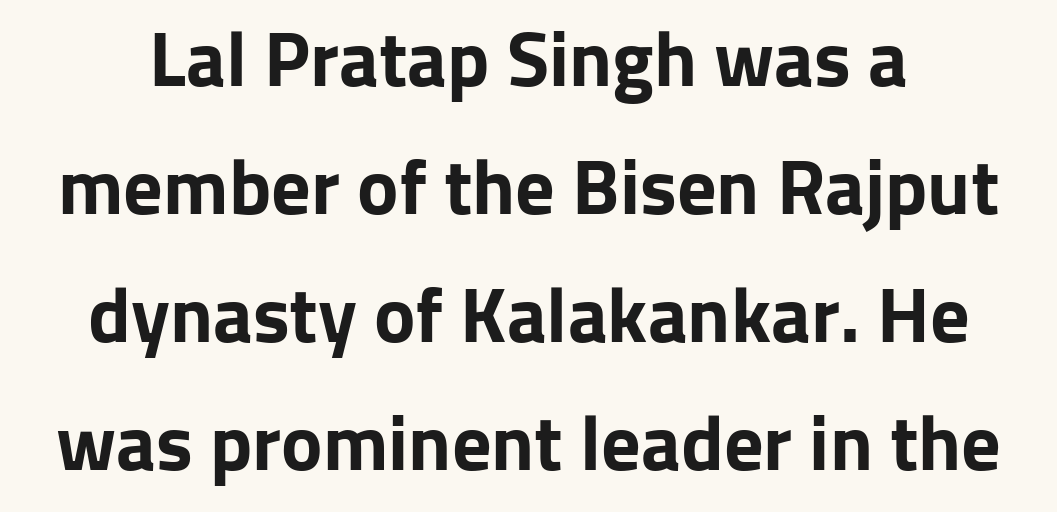
The image shows 78 px bold sans-serif type, upright; set normal line spacing (1.64x), normal letter spacing, not underlined; low stroke contrast and a medium x-height.
